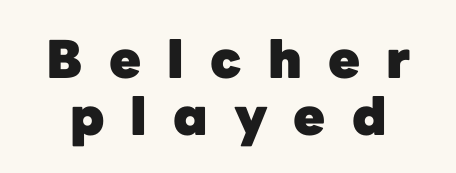
Q: Is the text bold? A: Yes.
Q: Is the text italic (slanted)? A: No, it is upright.
Q: Is the typeface a serif or a sans-serif typeface? A: Sans-serif.
Q: Is the text underlined? A: No.
Q: Is the spacing between letters normal or unusually wide? A: Unusually wide.
Q: Is the spacing between lines tight, normal or loose? A: Tight.
Q: Width (condensed, normal, or wide)? A: Normal.
Q: Stroke contrast? A: Low.
Q: x-height? A: Medium.
Q: Monospaced? A: No.
